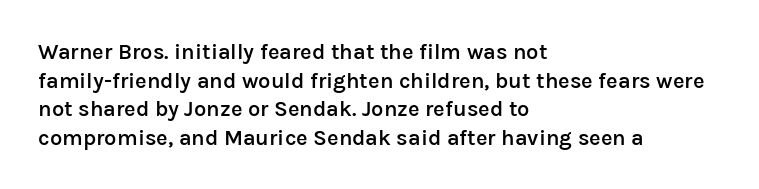
Q: Is the text bold? A: Semi-bold.
Q: Is the text italic (slanted)? A: No, it is upright.
Q: Is the text underlined? A: No.
Q: How is the paragraph aligned? A: Left-aligned.
Q: Is the spacing between letters normal or unusually wide? A: Normal.
Q: Is the spacing between lines tight, normal or loose? A: Normal.
